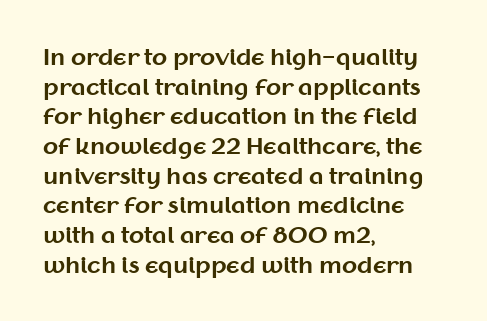
{"italic": "no", "bold": "yes", "underline": "no", "align": "left", "line_spacing": "normal", "line_spacing_ratio": 1.35, "letter_spacing": "normal", "letter_spacing_em": 0.0, "glyph_px": 22}
